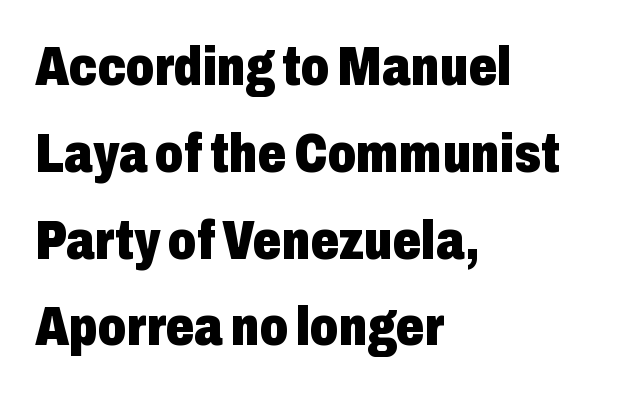
The image shows 56 px heavy, condensed sans-serif type, upright; set left-aligned, normal line spacing (1.55x), normal letter spacing, not underlined; low stroke contrast and a medium x-height.
